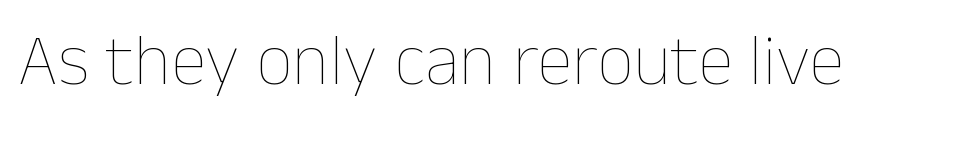
The image shows 73 px thin type, upright; set normal letter spacing, not underlined; low stroke contrast and a medium x-height.
